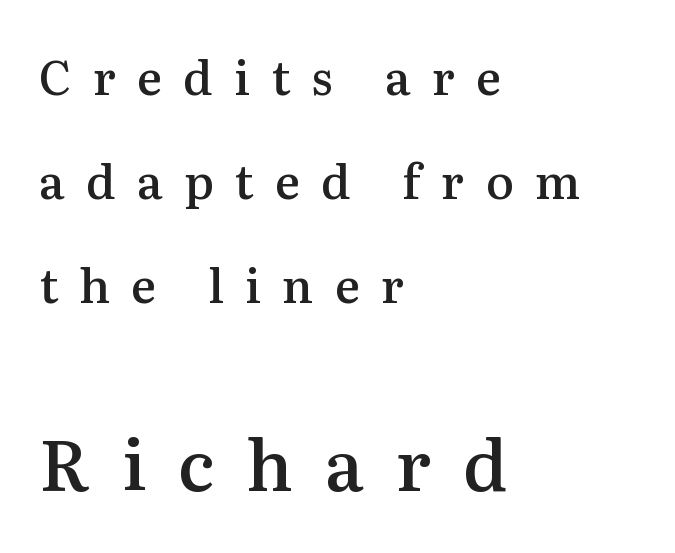
What weight is shown? A semibold, between regular and bold. Note: serifs present on the glyphs. Display-style spreading of the glyphs; the letterfit is very open. You could not count columns in this text — the font is proportionally spaced.
